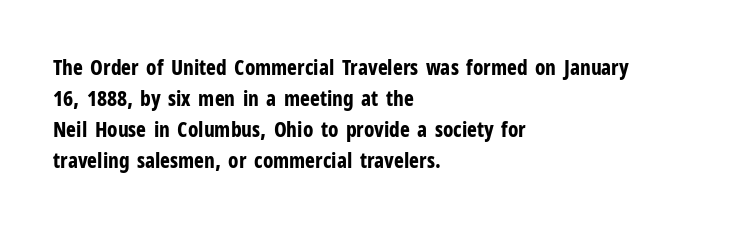
The image shows 21 px bold type, upright; set left-aligned, normal line spacing (1.48x), normal letter spacing, not underlined.
